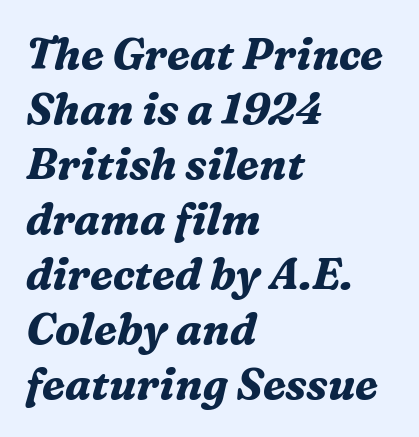
The image shows 43 px bold serif type, italic (leaning right); set left-aligned, normal line spacing (1.28x), normal letter spacing, not underlined; medium stroke contrast and a medium x-height.
